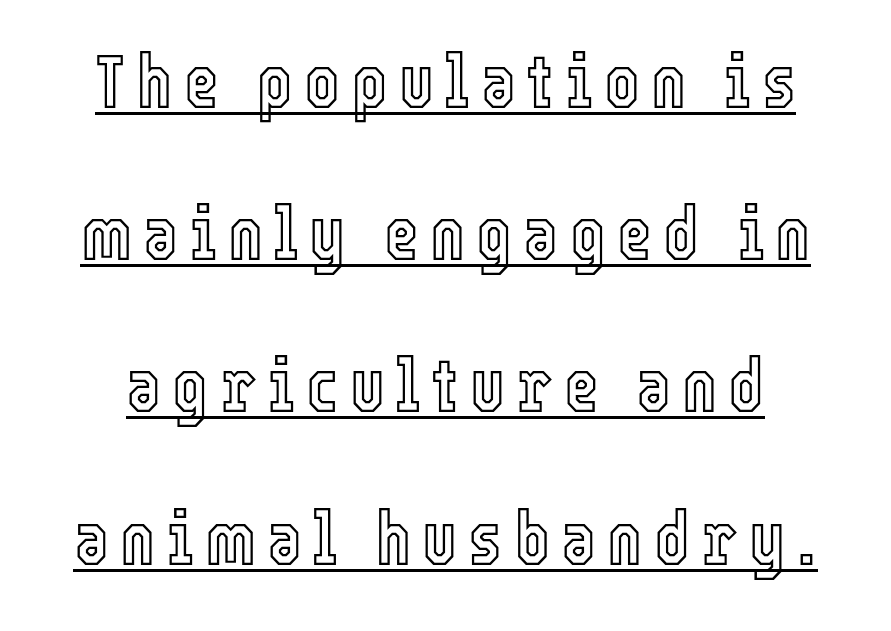
The image shows 75 px condensed type, upright; set loose line spacing (2.03x), underlined; a medium x-height.
